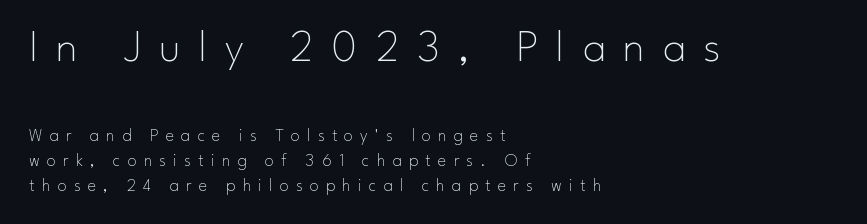
The characters display no serif detailing; their extremities are plain. This is the regular roman posture of the typeface. The rendering shrinks the type as you move from the upper chunk to the lower. Check under the words: just untouched page. The characters are drawn with everyday or finer stroke widths. The passage shown is typed in a proportional face where columns would drift.
